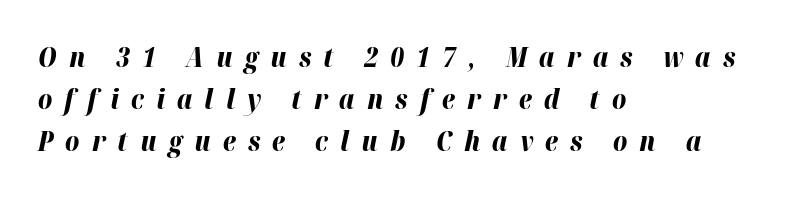
Q: Is the text bold? A: Yes.
Q: Is the text italic (slanted)? A: Yes, it leans right by about 12 degrees.
Q: Is the text underlined? A: No.
Q: How is the paragraph aligned? A: Left-aligned.
Q: Is the spacing between letters normal or unusually wide? A: Unusually wide.
Q: Is the spacing between lines tight, normal or loose? A: Normal.
